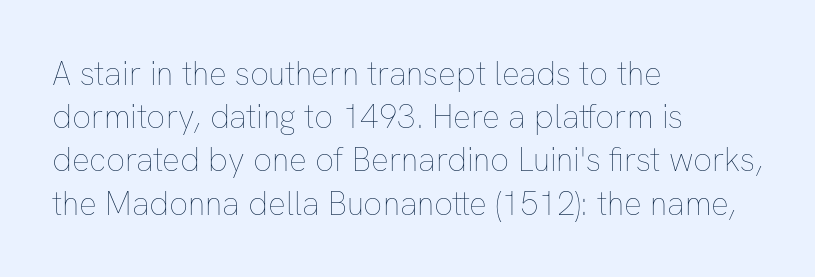
The image shows 33 px thin type, upright; set left-aligned, normal line spacing (1.31x), normal letter spacing, not underlined; low stroke contrast and a medium x-height.
